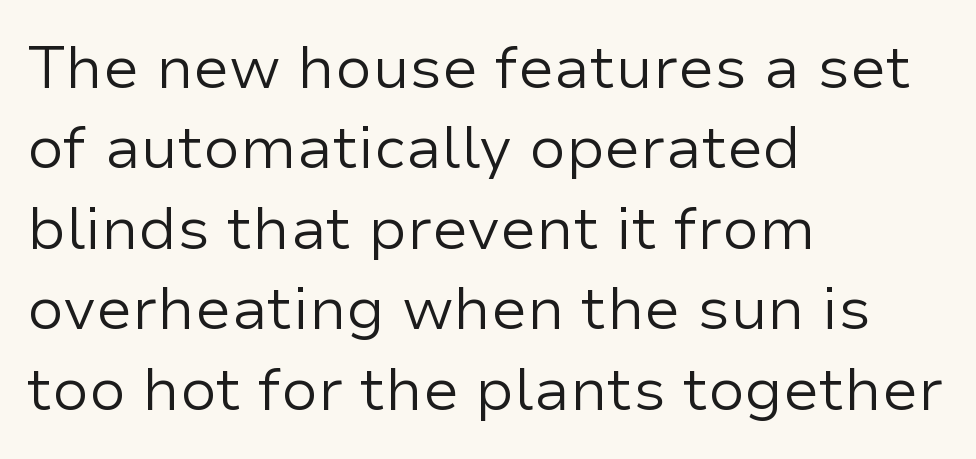
The image shows 60 px regular-weight sans-serif type, upright; set left-aligned, normal line spacing (1.34x), normal letter spacing, not underlined; low stroke contrast and a medium x-height.
